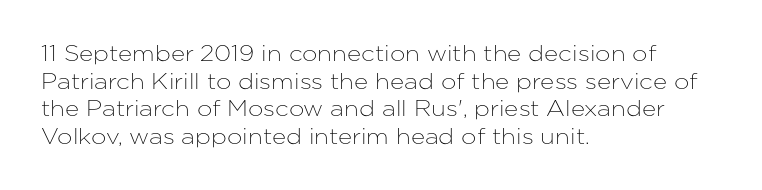
{"italic": "no", "underline": "no", "align": "left", "line_spacing": "normal", "line_spacing_ratio": 1.26, "letter_spacing": "normal", "letter_spacing_em": 0.0, "glyph_px": 22}
